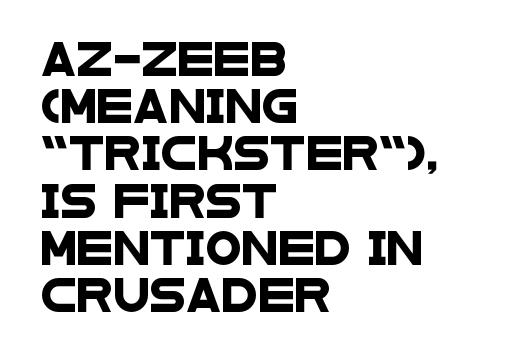
Q: Is the typeface a serif or a sans-serif typeface? A: Sans-serif.
Q: Is the text underlined? A: No.
Q: How is the paragraph aligned? A: Left-aligned.
Q: Is the spacing between letters normal or unusually wide? A: Normal.
Q: Is the spacing between lines tight, normal or loose? A: Normal.
Q: Width (condensed, normal, or wide)? A: Wide.
Q: Stroke contrast? A: Low.
Q: x-height? A: Large.
Q: Monospaced? A: No.
